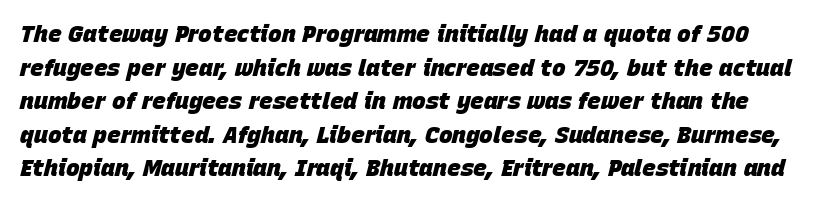
Compared with typical paragraphs, the rows here are spaced about the same. Has an underline been added? It has not. Thick stems and heavy bowls — unmistakably bold. Inter-character spacing is left at the font's built-in metrics.
